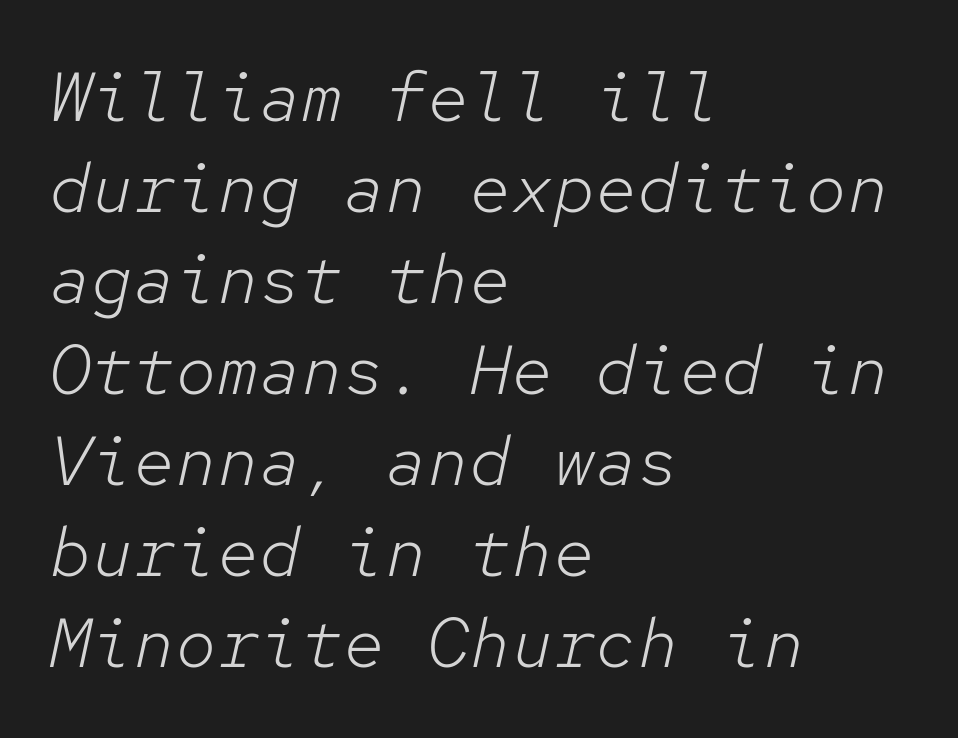
{"italic": "yes", "lean": "right", "slant_degrees": 12, "bold": "no", "weight": "light", "width": "normal", "stroke_contrast": "low", "x_height": "medium", "monospaced": "yes", "underline": "no", "align": "left", "line_spacing": "normal", "line_spacing_ratio": 1.3, "letter_spacing": "normal", "letter_spacing_em": 0.0, "glyph_px": 70}
